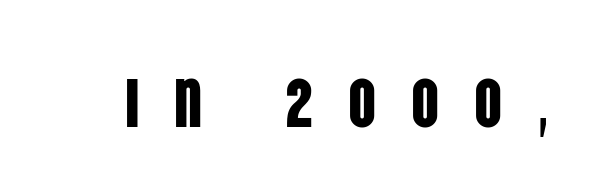
The string is rendered with underlining switched off. No feet cap the strokes, marking this as sans-serif type. Honestly, the letter spacing is so wide it's the main thing you notice. Looks like regular typesetting: each glyph gets only the width it needs. The font's upright variant was chosen for this text.
